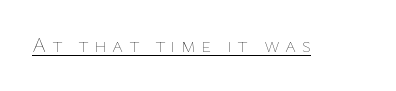
Q: Is the text bold? A: No.
Q: Is the text italic (slanted)? A: No, it is upright.
Q: Is the text underlined? A: Yes.
Q: Is the spacing between letters normal or unusually wide? A: Unusually wide.
